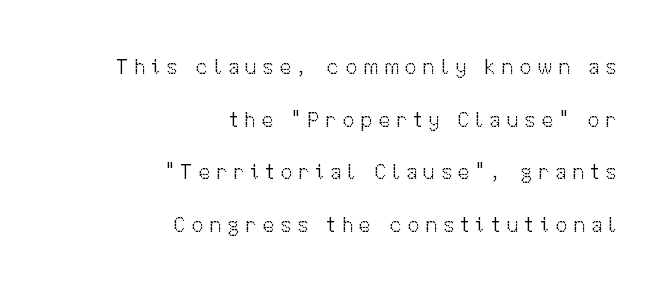
The image shows 22 px text type, upright; set right-aligned, loose line spacing (2.39x), unusually wide letter spacing (+0.26 em), not underlined.
